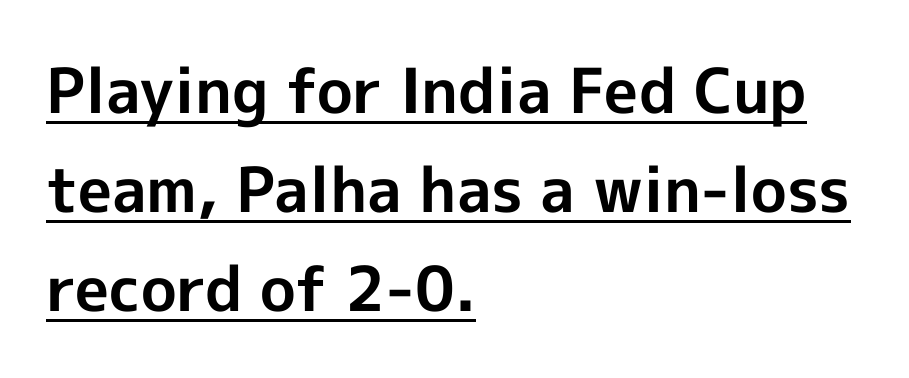
The image shows 62 px bold sans-serif type, upright; set left-aligned, normal line spacing (1.6x), normal letter spacing, underlined; a medium x-height.
